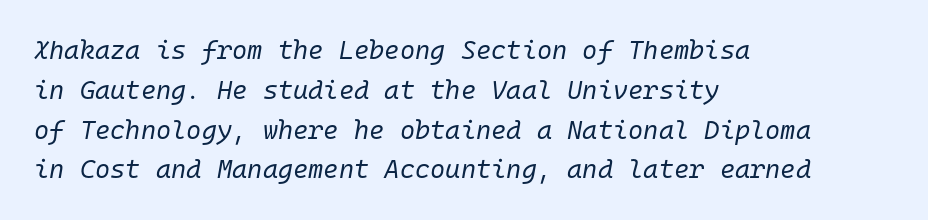
Q: Is the text bold? A: No.
Q: Is the text italic (slanted)? A: Yes, it leans right by about 10 degrees.
Q: Is the text underlined? A: No.
Q: How is the paragraph aligned? A: Left-aligned.
Q: Is the spacing between letters normal or unusually wide? A: Normal.
Q: Is the spacing between lines tight, normal or loose? A: Normal.
